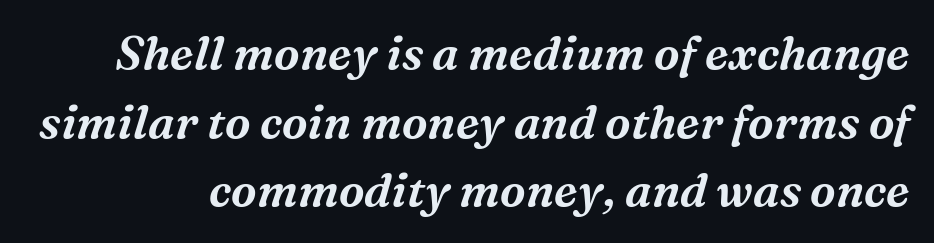
{"serif": "yes", "italic": "yes", "lean": "right", "slant_degrees": 16, "width": "normal", "stroke_contrast": "medium", "x_height": "medium", "monospaced": "no", "underline": "no", "line_spacing": "normal", "line_spacing_ratio": 1.49, "letter_spacing": "normal", "letter_spacing_em": 0.0, "glyph_px": 46}
